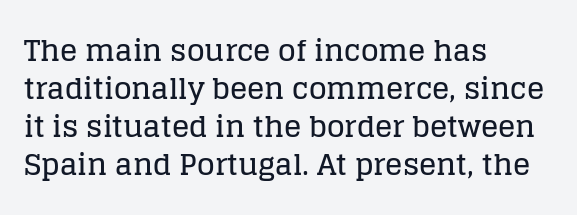
Q: Is the text italic (slanted)? A: No, it is upright.
Q: Is the typeface a serif or a sans-serif typeface? A: Serif.
Q: Is the text underlined? A: No.
Q: How is the paragraph aligned? A: Left-aligned.
Q: Is the spacing between letters normal or unusually wide? A: Normal.
Q: Is the spacing between lines tight, normal or loose? A: Normal.
Q: Width (condensed, normal, or wide)? A: Normal.
Q: Stroke contrast? A: Low.
Q: x-height? A: Large.
Q: Monospaced? A: No.
